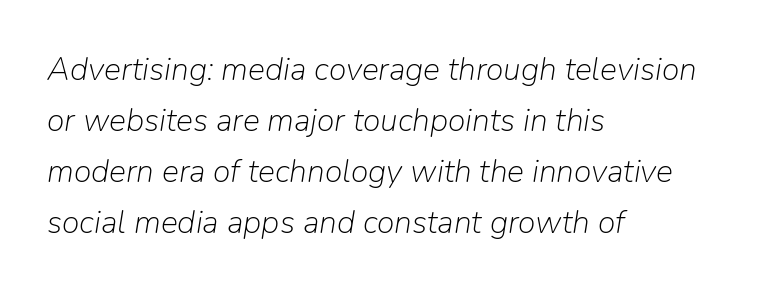
Q: Is the text bold? A: No.
Q: Is the text italic (slanted)? A: Yes, it leans right by about 9 degrees.
Q: Is the text underlined? A: No.
Q: How is the paragraph aligned? A: Left-aligned.
Q: Is the spacing between letters normal or unusually wide? A: Normal.
Q: Is the spacing between lines tight, normal or loose? A: Normal.
Q: Width (condensed, normal, or wide)? A: Normal.
Q: Stroke contrast? A: Low.
Q: x-height? A: Medium.
Q: Monospaced? A: No.
